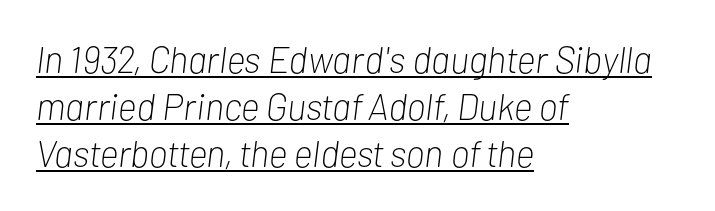
Q: Is the text bold? A: No.
Q: Is the text italic (slanted)? A: Yes, it leans right by about 7 degrees.
Q: Is the text underlined? A: Yes.
Q: How is the paragraph aligned? A: Left-aligned.
Q: Is the spacing between letters normal or unusually wide? A: Normal.
Q: Is the spacing between lines tight, normal or loose? A: Normal.
Q: Width (condensed, normal, or wide)? A: Condensed.
Q: Stroke contrast? A: Low.
Q: x-height? A: Medium.
Q: Monospaced? A: No.
